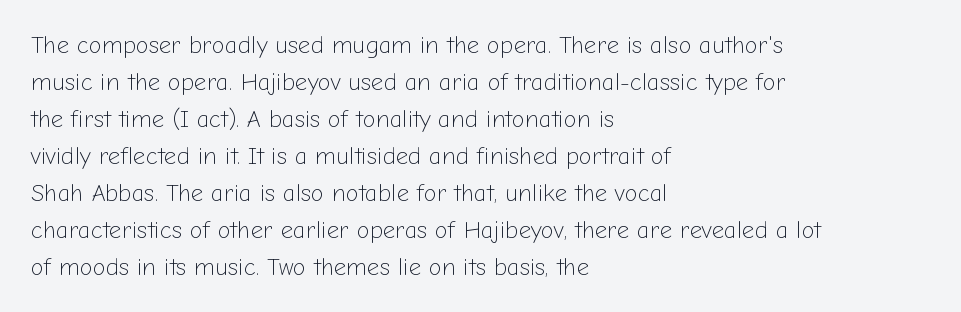
The image shows 24 px text type, upright; set left-aligned, normal line spacing (1.54x), normal letter spacing, not underlined.
